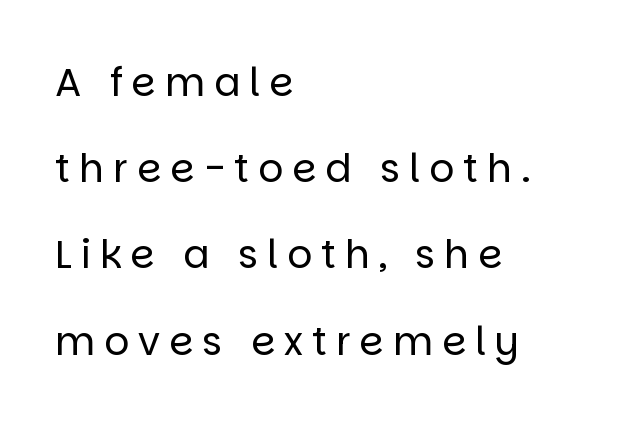
The image shows 39 px regular-weight sans-serif type, upright; set left-aligned, loose line spacing (2.21x), unusually wide letter spacing (+0.23 em), not underlined; low stroke contrast and a large x-height.
